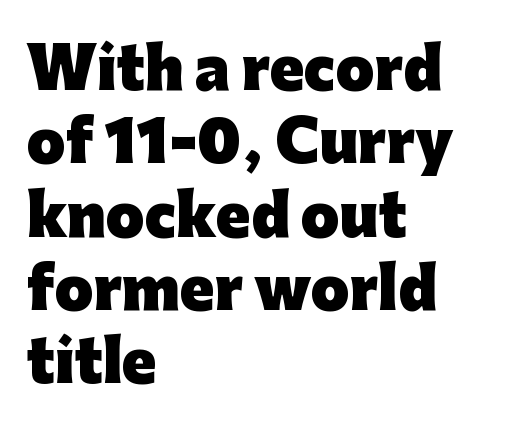
{"serif": "no", "italic": "no", "bold": "yes", "weight": "heavy", "width": "normal", "stroke_contrast": "low", "x_height": "medium", "monospaced": "no", "underline": "no", "align": "left", "line_spacing": "normal", "line_spacing_ratio": 1.31, "letter_spacing": "normal", "letter_spacing_em": 0.0, "glyph_px": 56}
